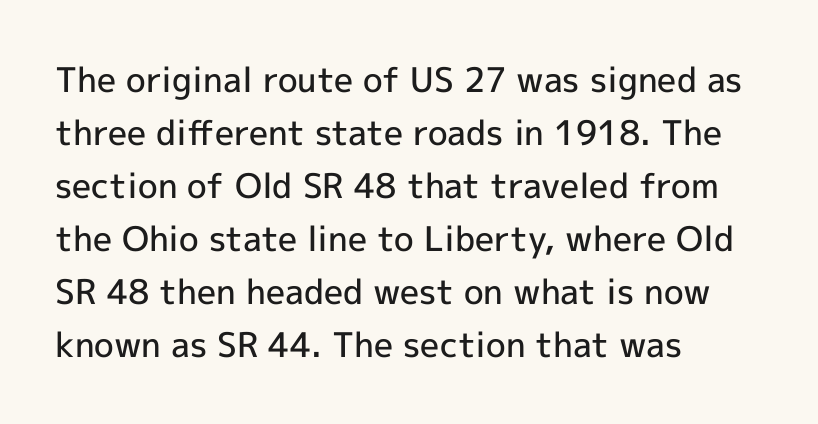
{"serif": "no", "italic": "no", "bold": "semi", "weight": "semibold", "width": "normal", "x_height": "medium", "monospaced": "no", "underline": "no", "align": "left", "line_spacing": "normal", "line_spacing_ratio": 1.56, "letter_spacing": "normal", "letter_spacing_em": 0.0, "glyph_px": 34}
